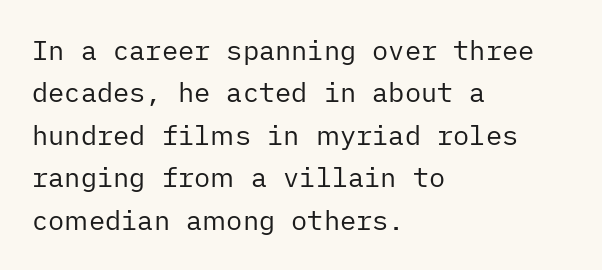
{"italic": "no", "bold": "no", "underline": "no", "align": "left", "line_spacing": "normal", "line_spacing_ratio": 1.57, "letter_spacing": "normal", "letter_spacing_em": 0.0, "glyph_px": 27}
